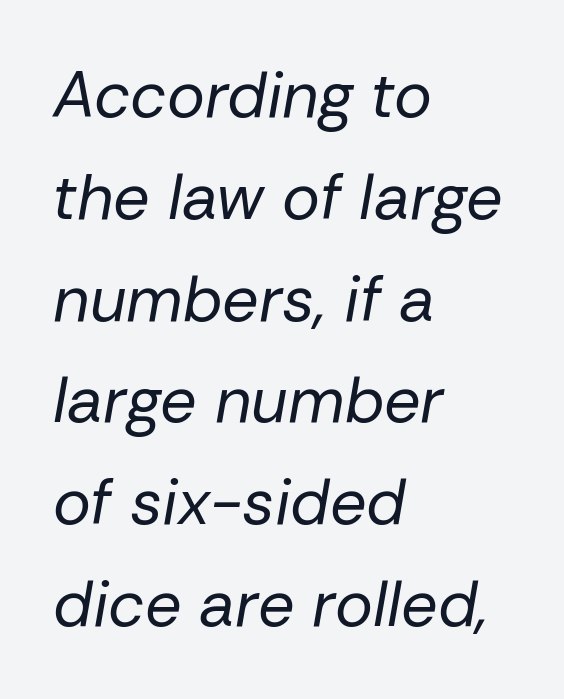
The image shows 64 px regular-weight type, italic (leaning right); set left-aligned, normal line spacing (1.59x), normal letter spacing, not underlined; low stroke contrast and a medium x-height.
